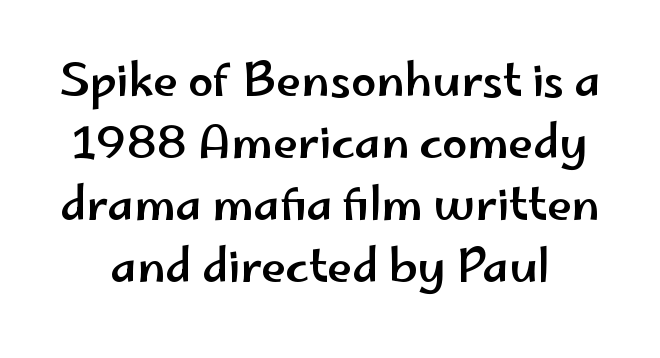
Q: Is the text italic (slanted)? A: No, it is upright.
Q: Is the typeface a serif or a sans-serif typeface? A: Sans-serif.
Q: Is the text underlined? A: No.
Q: Is the spacing between letters normal or unusually wide? A: Normal.
Q: Is the spacing between lines tight, normal or loose? A: Normal.
Q: Width (condensed, normal, or wide)? A: Wide.
Q: Stroke contrast? A: Low.
Q: x-height? A: Small.
Q: Monospaced? A: No.
